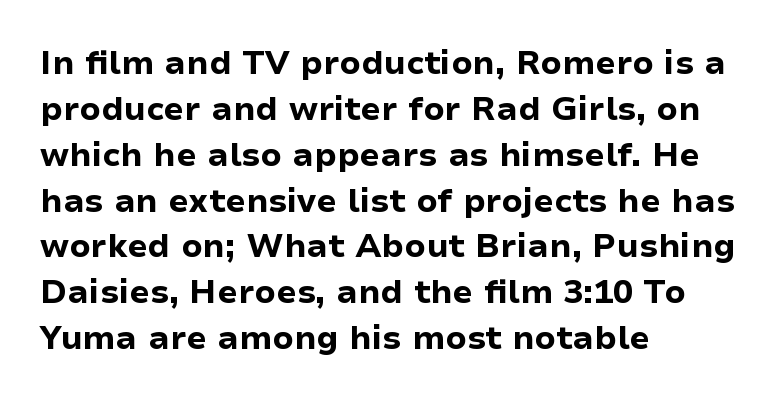
How heavy is the stroke? Heavy — this is a bold. Plain, unruled lines of type. Short note: letters normally spaced. Ascenders rise straight up at ninety degrees. Alignment: flush left. One glance says typical: line gaps are just what's usual.
